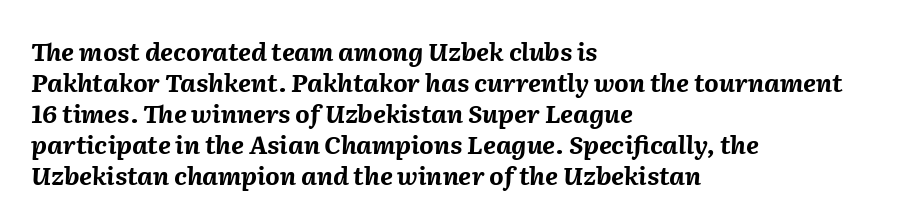
No extra tracking has been applied to these lines. Check under the words: just untouched page. Does the lettering tilt? It does — this is italic. Is the block centered? No — it sits flush against the left margin. Strokes here are thick enough to call this a true bold.
